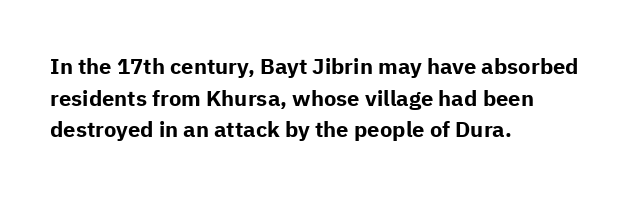
The image shows 22 px bold type, upright; set left-aligned, normal line spacing (1.44x), normal letter spacing, not underlined.
